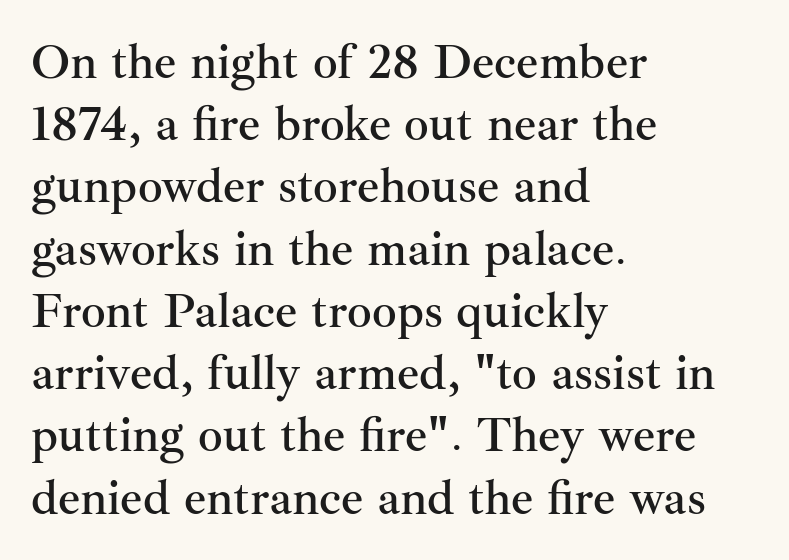
{"serif": "yes", "italic": "no", "width": "normal", "stroke_contrast": "medium", "x_height": "small", "monospaced": "no", "underline": "no", "align": "left", "line_spacing": "normal", "line_spacing_ratio": 1.27, "letter_spacing": "normal", "letter_spacing_em": 0.0, "glyph_px": 49}
